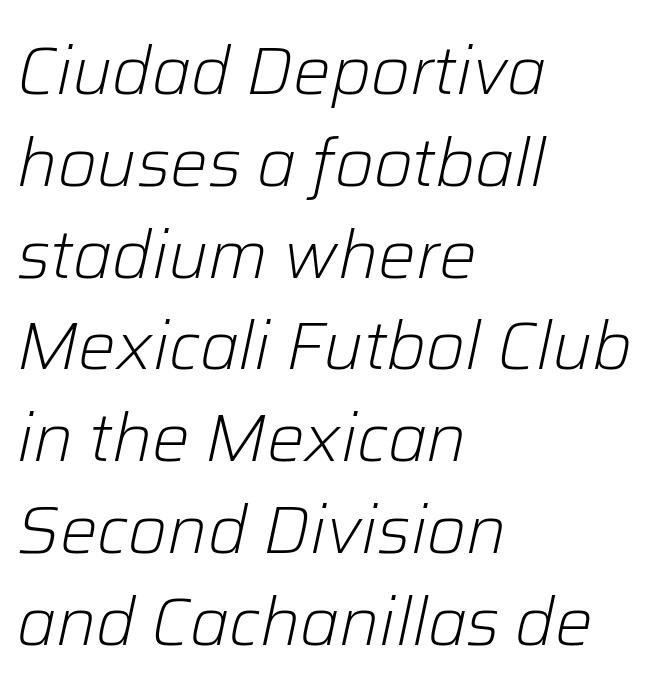
Q: Is the text bold? A: No.
Q: Is the text italic (slanted)? A: Yes, it leans right by about 12 degrees.
Q: Is the text underlined? A: No.
Q: How is the paragraph aligned? A: Left-aligned.
Q: Is the spacing between letters normal or unusually wide? A: Normal.
Q: Is the spacing between lines tight, normal or loose? A: Normal.
Q: Width (condensed, normal, or wide)? A: Normal.
Q: Stroke contrast? A: Low.
Q: x-height? A: Medium.
Q: Monospaced? A: No.
